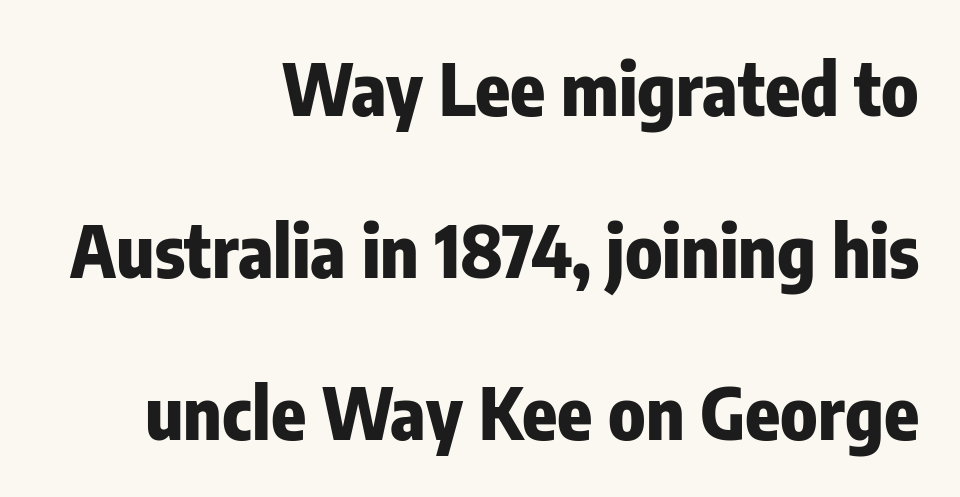
Q: Is the text bold? A: Yes.
Q: Is the text italic (slanted)? A: No, it is upright.
Q: Is the typeface a serif or a sans-serif typeface? A: Sans-serif.
Q: Is the text underlined? A: No.
Q: How is the paragraph aligned? A: Right-aligned.
Q: Is the spacing between letters normal or unusually wide? A: Normal.
Q: Is the spacing between lines tight, normal or loose? A: Loose.
Q: Width (condensed, normal, or wide)? A: Condensed.
Q: Stroke contrast? A: Low.
Q: x-height? A: Medium.
Q: Monospaced? A: No.
